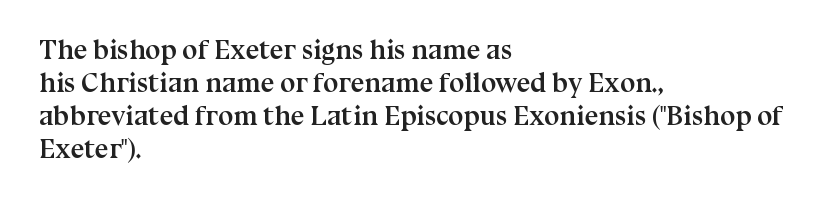
The image shows 27 px bold type, upright; set left-aligned, line spacing 1.22x, normal letter spacing, not underlined.
